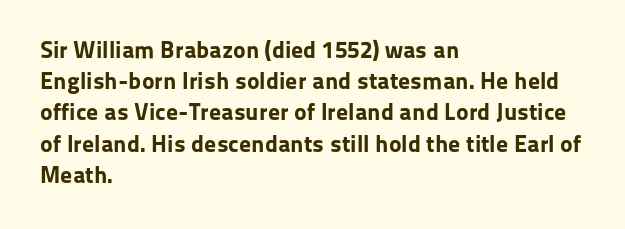
The image shows 24 px bold type, upright; set left-aligned, normal line spacing (1.3x), normal letter spacing, not underlined.
